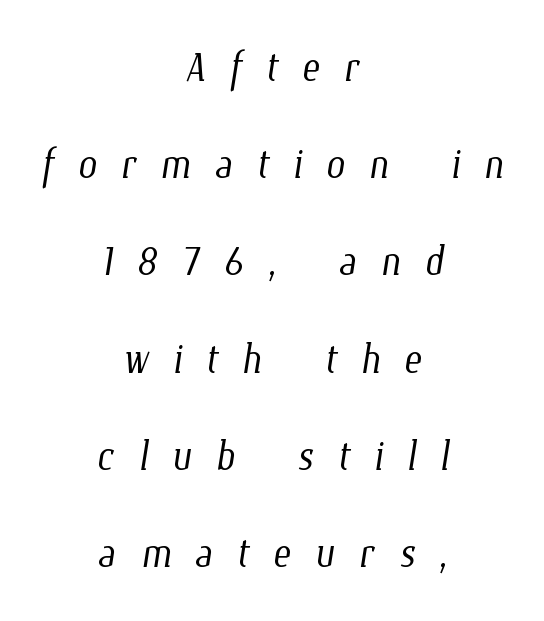
The image shows 54 px light, condensed type; set centered, line spacing 1.8x, unusually wide letter spacing (+0.44 em), not underlined; low stroke contrast and a medium x-height.
